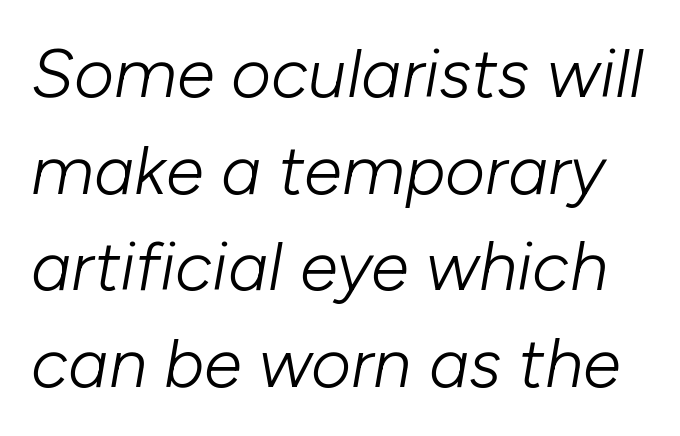
The image shows 69 px light type, italic (leaning right); set normal line spacing (1.4x), normal letter spacing, not underlined; low stroke contrast and a medium x-height.
